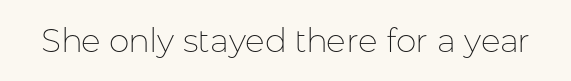
The image shows 33 px thin sans-serif type, upright; set normal letter spacing, not underlined; low stroke contrast and a medium x-height.
